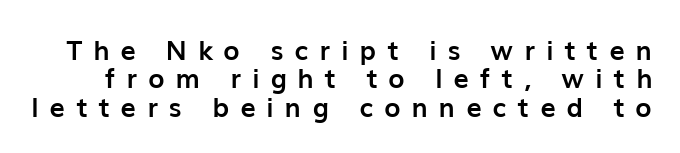
These words are printed bold, with thick strokes throughout. Caption: expanded tracking, letters set apart. Each row of text sits above clean, open space. The typography opts for an upright posture over an oblique one. Tightly led — the rows are bunched.
